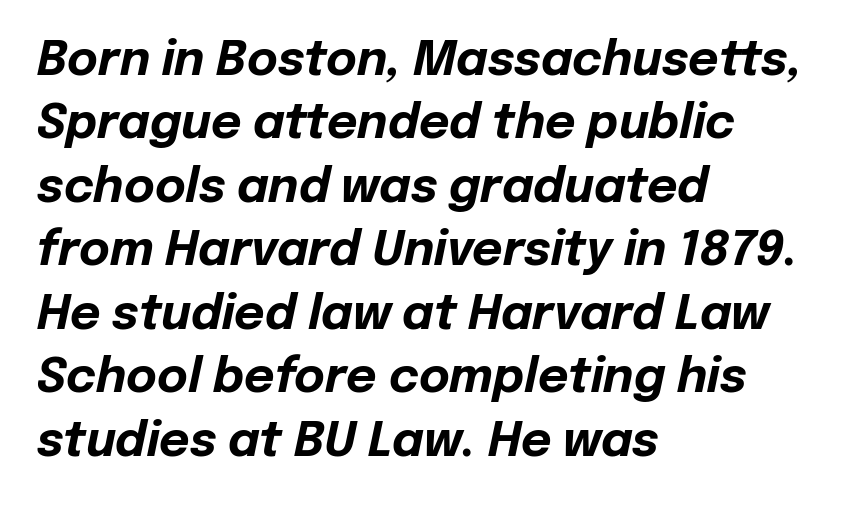
{"italic": "yes", "lean": "right", "slant_degrees": 12, "bold": "yes", "weight": "bold", "width": "normal", "stroke_contrast": "low", "x_height": "medium", "monospaced": "no", "underline": "no", "align": "left", "line_spacing": "normal", "line_spacing_ratio": 1.35, "letter_spacing": "normal", "letter_spacing_em": 0.0, "glyph_px": 47}
